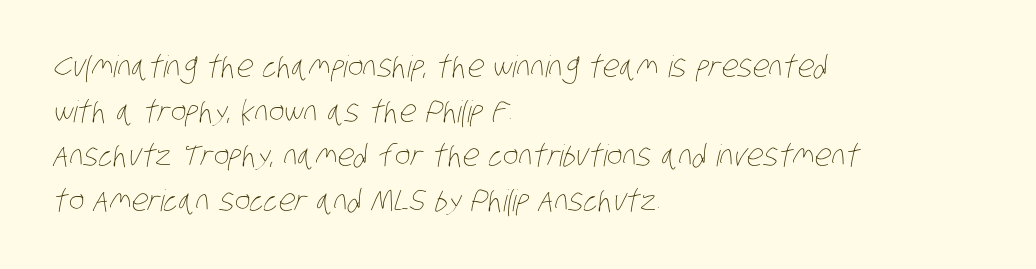
Q: Is the text bold? A: No.
Q: Is the text underlined? A: No.
Q: How is the paragraph aligned? A: Left-aligned.
Q: Is the spacing between letters normal or unusually wide? A: Normal.
Q: Is the spacing between lines tight, normal or loose? A: Normal.
Q: Width (condensed, normal, or wide)? A: Condensed.
Q: Stroke contrast? A: Low.
Q: x-height? A: Large.
Q: Monospaced? A: No.
